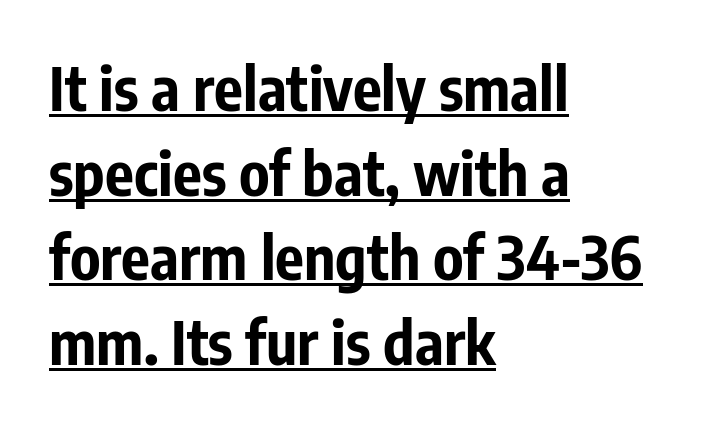
Compared with a centered layout, this one pins lines to the left instead. This is roman type, the default non-slanted kind. The face used here is rendered with its standard letterfit. Proportional: the letters do not fall into vertical columns. Summary of vertical rhythm: regular, with standard interline spacing. Underline: present.
